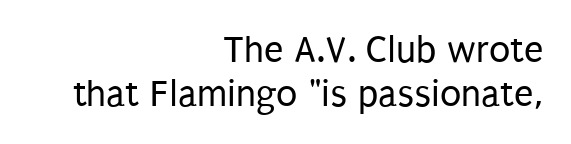
The image shows 39 px regular-weight, condensed sans-serif type, upright; set right-aligned, tight line spacing (1.12x), normal letter spacing, not underlined; low stroke contrast and a large x-height.
